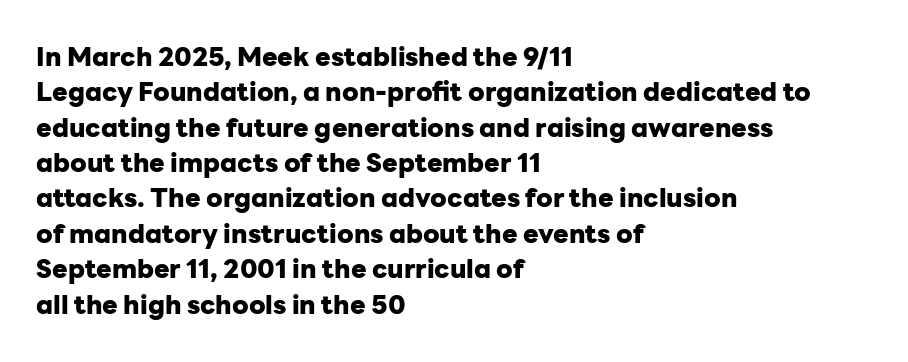
Q: Is the text bold? A: Yes.
Q: Is the text italic (slanted)? A: No, it is upright.
Q: Is the text underlined? A: No.
Q: How is the paragraph aligned? A: Left-aligned.
Q: Is the spacing between letters normal or unusually wide? A: Normal.
Q: Is the spacing between lines tight, normal or loose? A: Normal.
